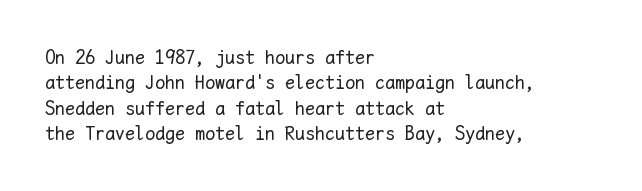
The rows are spaced the way most documents space them. Weight: in the light-to-regular range. Each word holds together tightly as a unit, with standard inter-letter gaps. Nobody drew a line under any word here.
